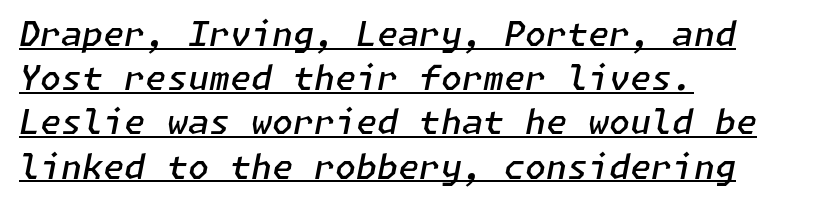
{"italic": "yes", "lean": "right", "slant_degrees": 11, "bold": "semi", "weight": "semibold", "width": "normal", "stroke_contrast": "low", "x_height": "medium", "underline": "yes", "align": "left", "line_spacing": "normal", "line_spacing_ratio": 1.3, "letter_spacing": "normal", "letter_spacing_em": 0.0, "glyph_px": 34}
